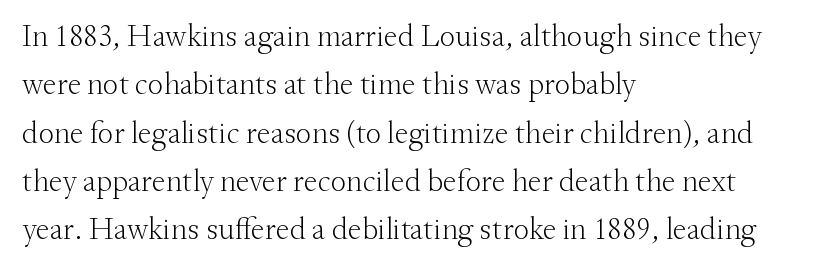
Q: Is the text bold? A: No.
Q: Is the text italic (slanted)? A: No, it is upright.
Q: Is the typeface a serif or a sans-serif typeface? A: Serif.
Q: Is the text underlined? A: No.
Q: How is the paragraph aligned? A: Left-aligned.
Q: Is the spacing between letters normal or unusually wide? A: Normal.
Q: Is the spacing between lines tight, normal or loose? A: Normal.
Q: Width (condensed, normal, or wide)? A: Normal.
Q: Stroke contrast? A: Medium.
Q: x-height? A: Small.
Q: Monospaced? A: No.
